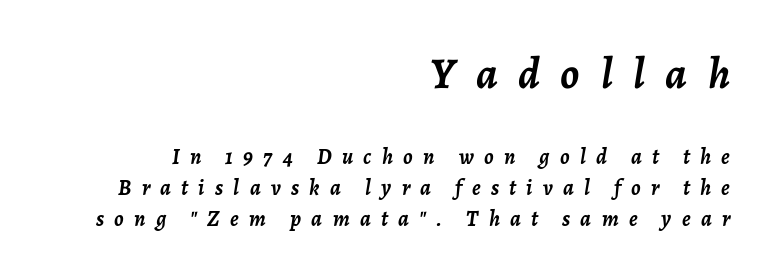
Every character sits at an angle, as italics do. In terms of letterspacing, this is a distinctly airy, spread setting. Strokes here are thick enough to call this a true bold. Layout note: lines flush right. The initial chunk of copy outweighs the following chunk in type size.
